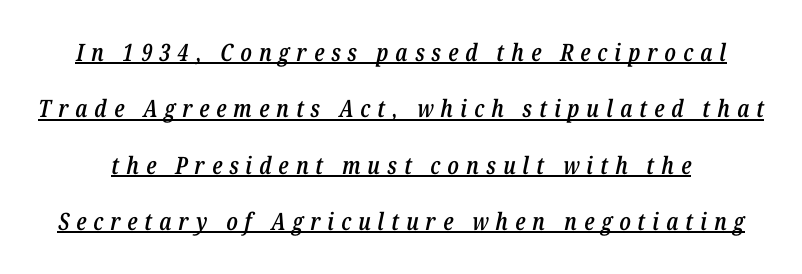
Between one letter and the next there's a generous, obvious gap. Stroke thickness is moderately raised; the sample reads as semibold. Looks like someone drew a line under every word here. Rendered with sloped, italic letterforms. The lines are spread far apart with generous leading.
